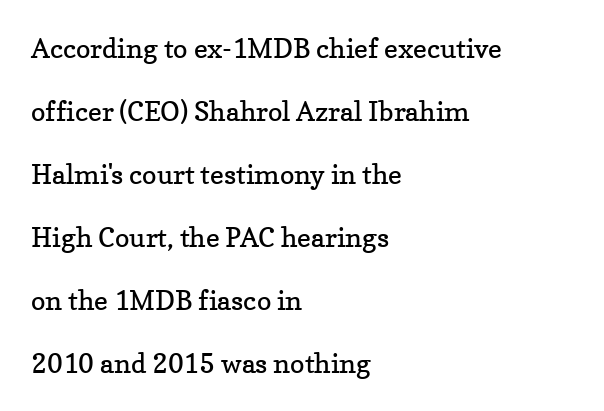
Q: Is the text bold? A: No.
Q: Is the text italic (slanted)? A: No, it is upright.
Q: Is the text underlined? A: No.
Q: How is the paragraph aligned? A: Left-aligned.
Q: Is the spacing between letters normal or unusually wide? A: Normal.
Q: Is the spacing between lines tight, normal or loose? A: Loose.
